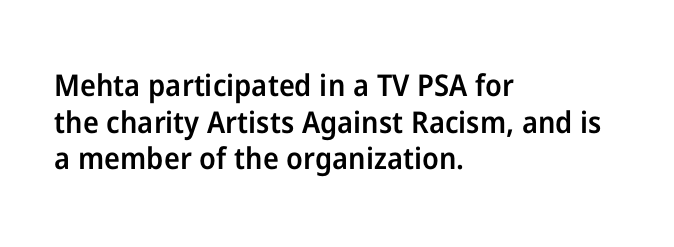
The image shows 30 px semibold sans-serif type, upright; set left-aligned, line spacing 1.22x, normal letter spacing, not underlined; low stroke contrast and a medium x-height.
